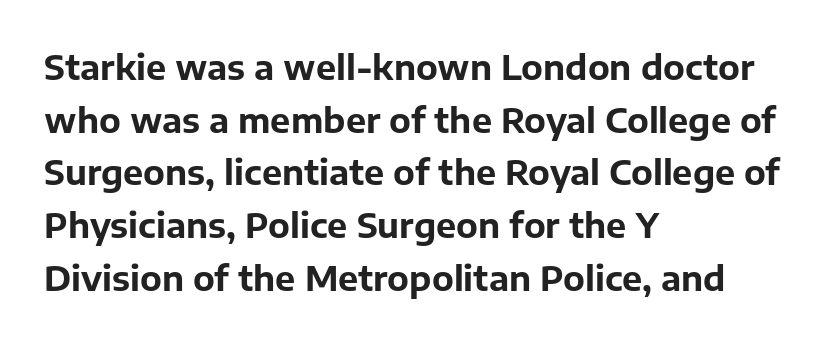
Q: Is the text bold? A: Yes.
Q: Is the text italic (slanted)? A: No, it is upright.
Q: Is the typeface a serif or a sans-serif typeface? A: Sans-serif.
Q: Is the text underlined? A: No.
Q: How is the paragraph aligned? A: Left-aligned.
Q: Is the spacing between letters normal or unusually wide? A: Normal.
Q: Is the spacing between lines tight, normal or loose? A: Normal.
Q: Width (condensed, normal, or wide)? A: Normal.
Q: Stroke contrast? A: Low.
Q: x-height? A: Medium.
Q: Monospaced? A: No.
